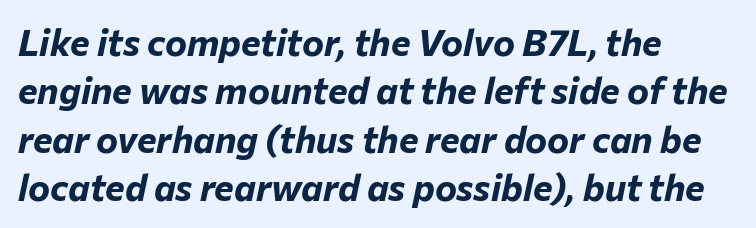
{"italic": "yes", "lean": "right", "slant_degrees": 12, "bold": "yes", "weight": "bold", "width": "normal", "stroke_contrast": "low", "x_height": "medium", "monospaced": "no", "underline": "no", "align": "left", "line_spacing": "normal", "line_spacing_ratio": 1.31, "letter_spacing": "normal", "letter_spacing_em": 0.0, "glyph_px": 37}
